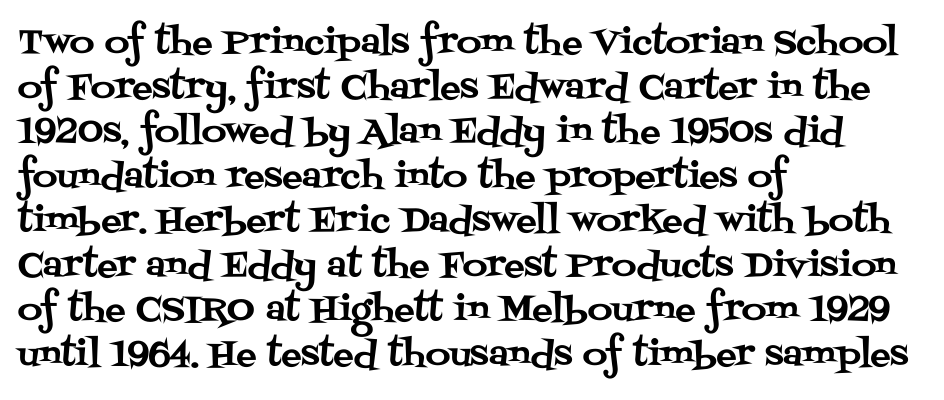
Q: Is the text italic (slanted)? A: No, it is upright.
Q: Is the typeface a serif or a sans-serif typeface? A: Serif.
Q: Is the text underlined? A: No.
Q: How is the paragraph aligned? A: Left-aligned.
Q: Is the spacing between letters normal or unusually wide? A: Normal.
Q: Is the spacing between lines tight, normal or loose? A: Normal.
Q: Width (condensed, normal, or wide)? A: Normal.
Q: Stroke contrast? A: Medium.
Q: x-height? A: Large.
Q: Monospaced? A: No.
